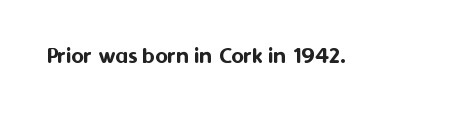
Q: Is the text italic (slanted)? A: No, it is upright.
Q: Is the text underlined? A: No.
Q: Is the spacing between letters normal or unusually wide? A: Normal.
